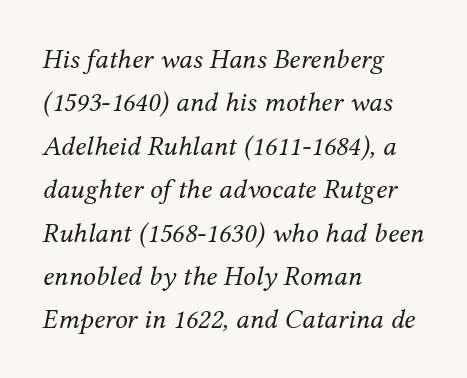
A light-to-regular cut is what we see here. Tall strokes in this sample are angled rather than plumb. Regarding leading, the lines here are spaced in the standard way. The rendering shows small feet on the letterforms — a serif design.
